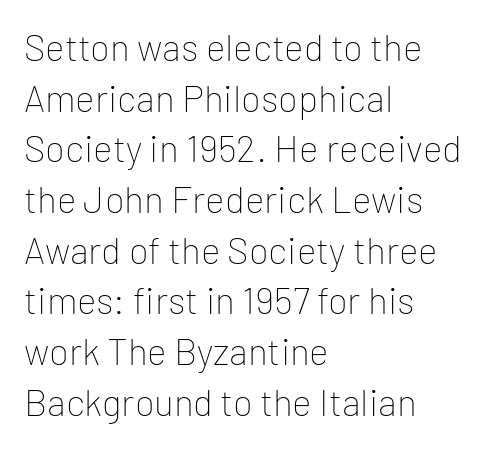
The image shows 37 px thin sans-serif type, upright; set left-aligned, normal line spacing (1.37x), normal letter spacing, not underlined; low stroke contrast and a medium x-height.
